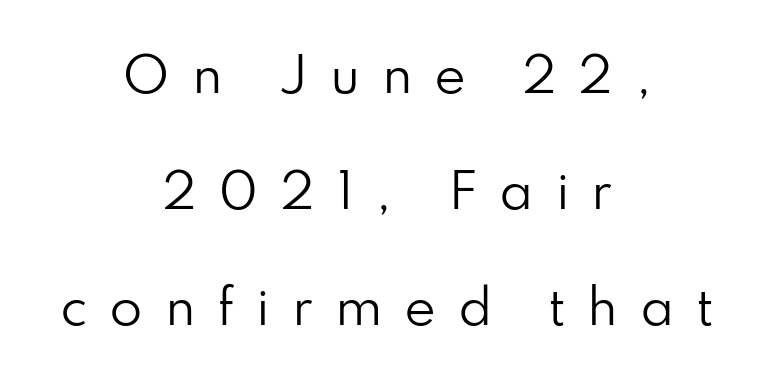
Q: Is the text bold? A: No.
Q: Is the text italic (slanted)? A: No, it is upright.
Q: Is the typeface a serif or a sans-serif typeface? A: Sans-serif.
Q: Is the text underlined? A: No.
Q: How is the paragraph aligned? A: Centered.
Q: Is the spacing between letters normal or unusually wide? A: Unusually wide.
Q: Is the spacing between lines tight, normal or loose? A: Loose.
Q: Width (condensed, normal, or wide)? A: Normal.
Q: Stroke contrast? A: Low.
Q: x-height? A: Small.
Q: Monospaced? A: No.
